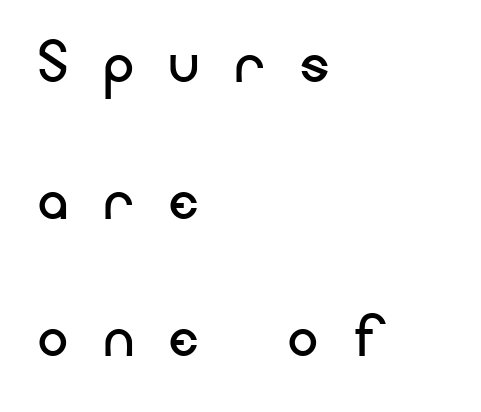
The typesetter chose a ragged-right arrangement here. Note: no serifs on the glyphs. Vertical stems look standard width or narrower in stroke. A clean baseline with only descenders dipping below it. Do the letters lean? They stand straight. What stands out about the letter spacing? Its width — letters are far apart.
